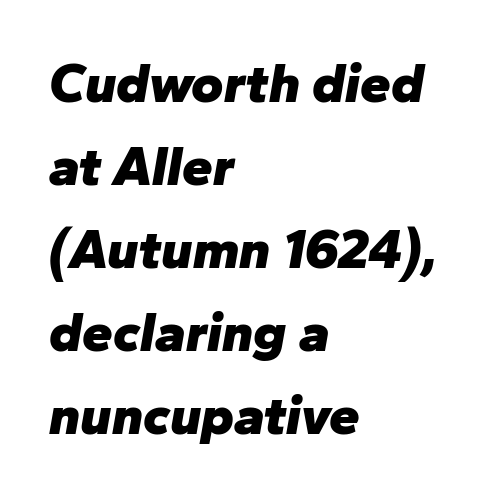
{"italic": "yes", "lean": "right", "slant_degrees": 10, "bold": "yes", "weight": "heavy", "width": "normal", "stroke_contrast": "low", "x_height": "medium", "monospaced": "no", "underline": "no", "align": "left", "line_spacing": "normal", "line_spacing_ratio": 1.51, "letter_spacing": "normal", "letter_spacing_em": 0.0, "glyph_px": 55}
